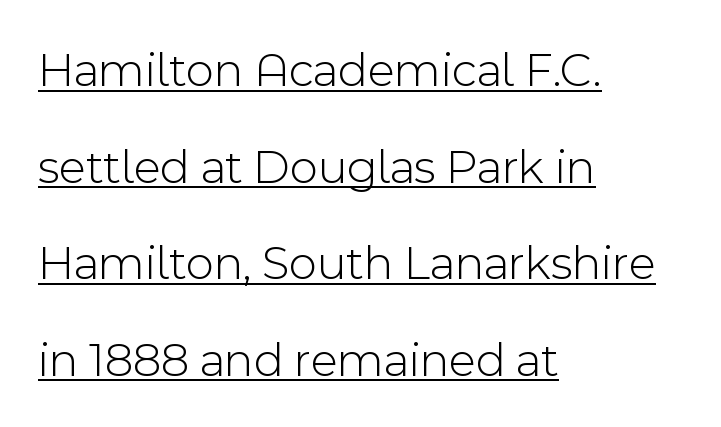
The letters stand straight up with perfectly vertical stems. The lines in this sample share a left origin and differ only in where they stop. This rendering features underlined lettering. Think standard paragraph weight, or any step lighter than that. This block would shrink considerably if given ordinary leading; it's expanded now. Compared with typical body copy, the letter spacing here is the same.
